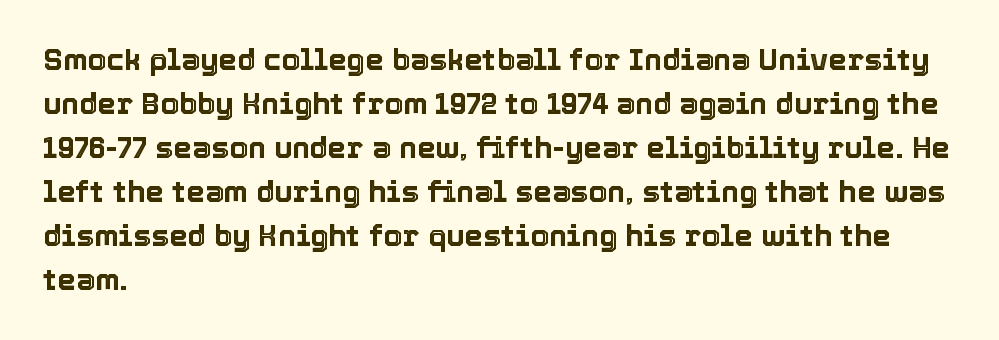
{"italic": "no", "width": "normal", "x_height": "medium", "monospaced": "no", "underline": "no", "align": "left", "line_spacing": "normal", "line_spacing_ratio": 1.47, "letter_spacing": "normal", "letter_spacing_em": 0.0, "glyph_px": 30}
